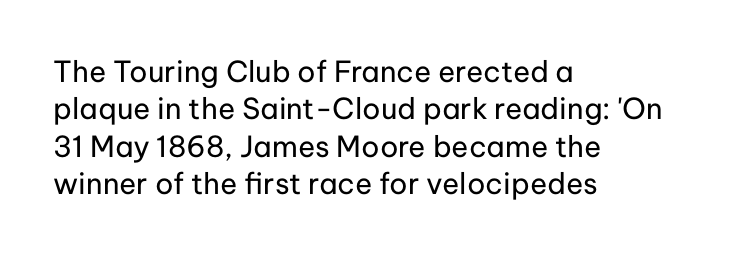
Q: Is the text bold? A: No.
Q: Is the text italic (slanted)? A: No, it is upright.
Q: Is the typeface a serif or a sans-serif typeface? A: Sans-serif.
Q: Is the text underlined? A: No.
Q: How is the paragraph aligned? A: Left-aligned.
Q: Is the spacing between letters normal or unusually wide? A: Normal.
Q: Is the spacing between lines tight, normal or loose? A: Normal.
Q: Width (condensed, normal, or wide)? A: Normal.
Q: Stroke contrast? A: Low.
Q: x-height? A: Medium.
Q: Monospaced? A: No.
